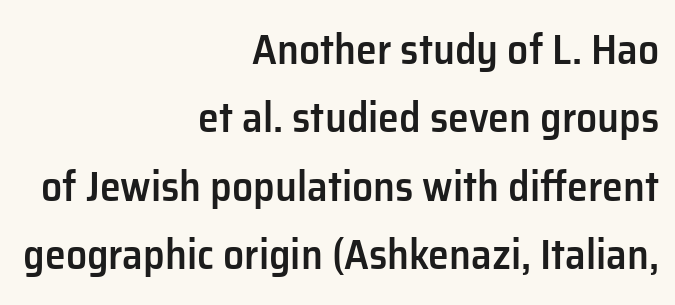
The lines are quadded right. Does the weight exceed regular? Yes, but only to semibold. Vertical strokes here are truly vertical. Anything drawn beneath the words? Only blank space. Standard letterfit; no display-style spreading of the glyphs.
